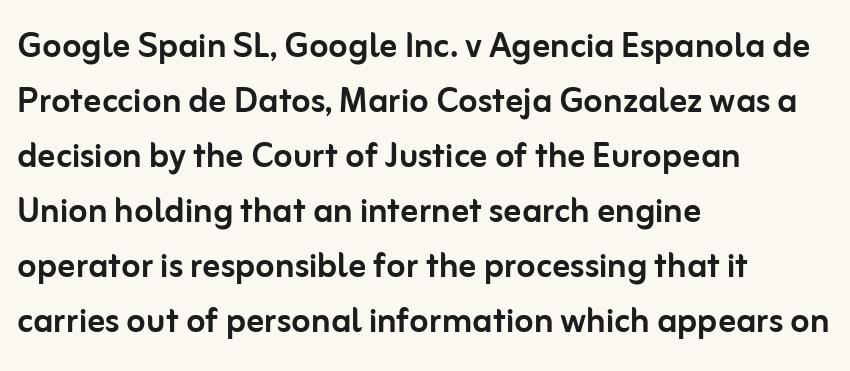
The image shows 44 px sans-serif type, upright; set left-aligned, normal line spacing (1.25x), normal letter spacing, not underlined; low stroke contrast and a medium x-height.
